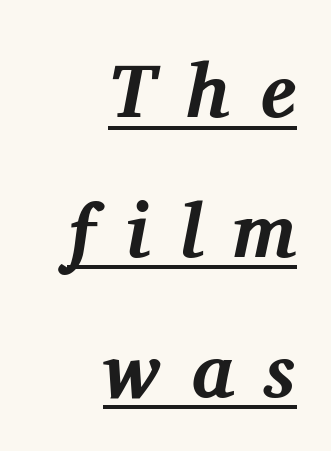
{"serif": "yes", "italic": "yes", "lean": "right", "slant_degrees": 11, "bold": "yes", "weight": "bold", "width": "normal", "stroke_contrast": "medium", "x_height": "medium", "monospaced": "no", "underline": "yes", "align": "right", "line_spacing_ratio": 1.84, "letter_spacing": "wide", "letter_spacing_em": 0.4, "glyph_px": 76}
